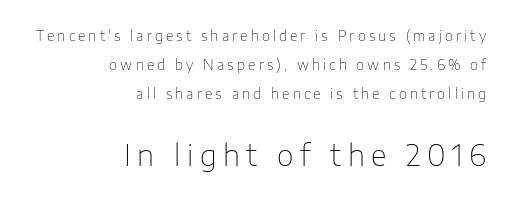
The axis of the letterforms is exactly vertical. Anything drawn beneath the words? Only blank space. The rendering shows plain stroke endings on the letterforms — a sans-serif design. The line-height multiplier appears high, well above default.
